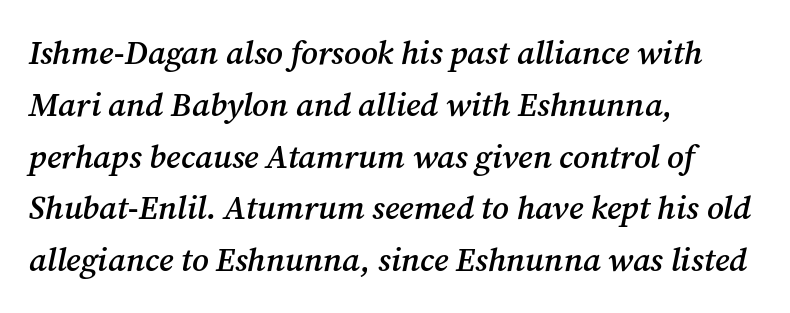
{"serif": "yes", "italic": "yes", "lean": "right", "slant_degrees": 12, "bold": "semi", "weight": "semibold", "width": "normal", "stroke_contrast": "medium", "x_height": "medium", "monospaced": "no", "underline": "no", "align": "left", "line_spacing": "normal", "line_spacing_ratio": 1.57, "letter_spacing": "normal", "letter_spacing_em": 0.0, "glyph_px": 33}
